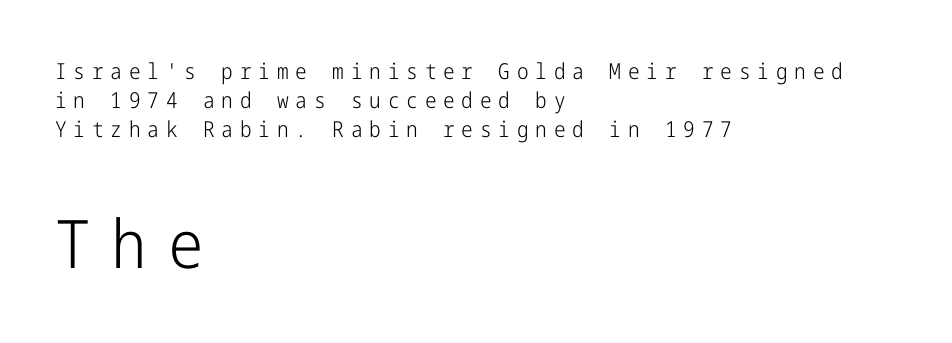
Typesetter's note — lower block bumped up in size, upper block left smaller. Does extra space separate the letters? Yes, quite a lot of it. You can tell it's not italic because the verticals are truly vertical. Regarding leading, the lines here are spaced in the standard way. The lines in this sample share a left origin and differ only in where they stop.
